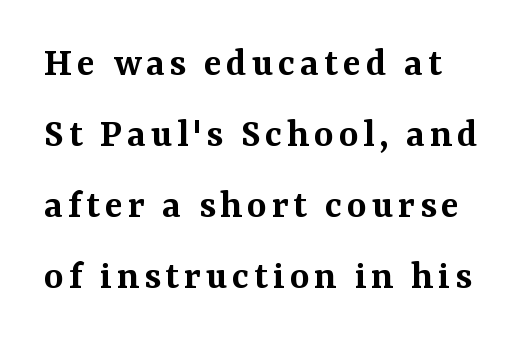
Each letter's strokes conclude with small projecting serifs. The space beneath each line is pristine and unruled. The lettering holds an erect, upright posture throughout. Think of a printed novel: that variable character pitch is what you see here. Firm but not heavy-handed strokes: this text is semibold. Honestly, the row spacing looks completely unremarkable.
